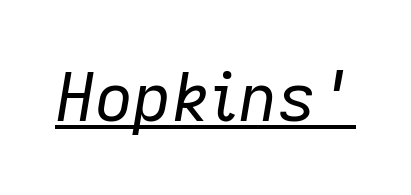
Style check: oblique. The face used here is proportionally spaced, like ordinary book or web type. Somebody hit Ctrl+U on this one — the words are underlined. The weight would be labelled regular, book, light, or lighter still. The face used here is rendered with its standard letterfit.
